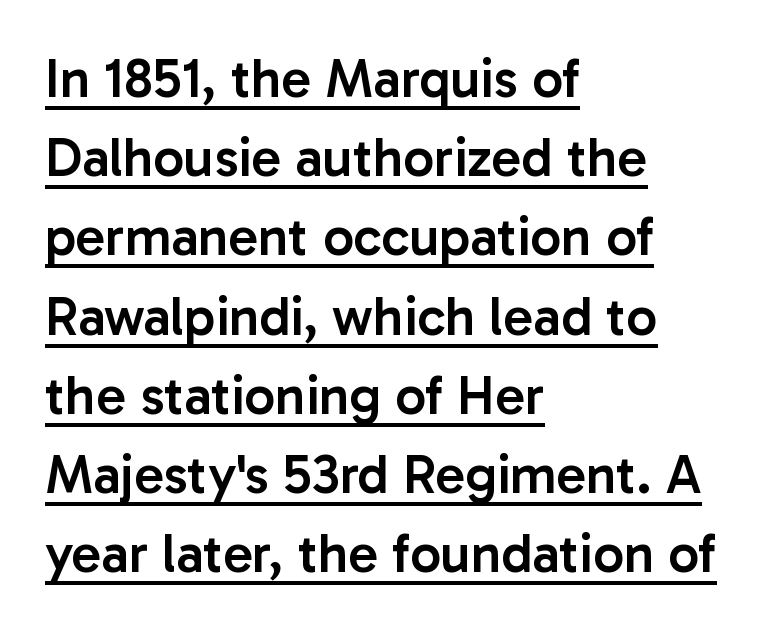
Q: Is the text bold? A: Semi-bold.
Q: Is the text italic (slanted)? A: No, it is upright.
Q: Is the typeface a serif or a sans-serif typeface? A: Sans-serif.
Q: Is the text underlined? A: Yes.
Q: How is the paragraph aligned? A: Left-aligned.
Q: Is the spacing between letters normal or unusually wide? A: Normal.
Q: Is the spacing between lines tight, normal or loose? A: Normal.
Q: Width (condensed, normal, or wide)? A: Normal.
Q: Stroke contrast? A: Low.
Q: x-height? A: Medium.
Q: Monospaced? A: No.
